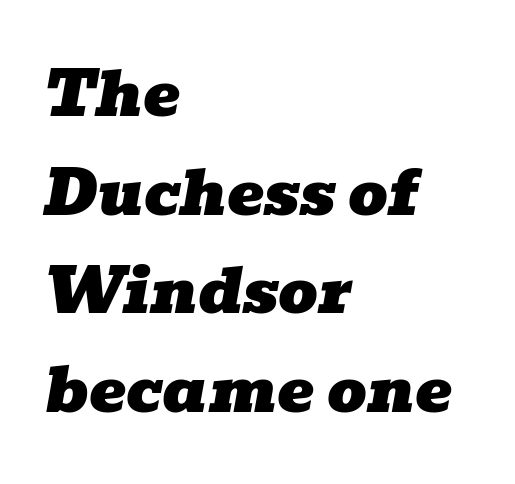
Inter-character spacing is left at the font's built-in metrics. What's the leading like? Ordinary, nothing unusual. Anything drawn beneath the words? Only blank space. Character widths vary here, with narrow letters taking less room than wide ones. Check where the strokes stop: tiny serifs finish them off.
